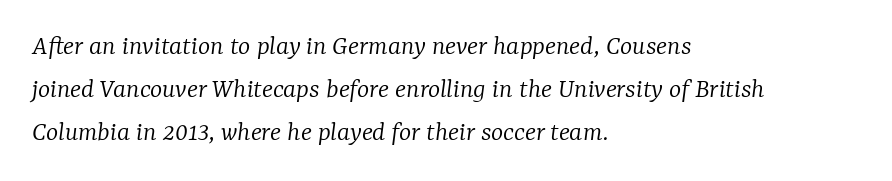
{"serif": "yes", "italic": "yes", "lean": "right", "slant_degrees": 7, "bold": "no", "weight": "light", "width": "normal", "stroke_contrast": "low", "x_height": "medium", "monospaced": "no", "underline": "no", "align": "left", "line_spacing": "normal", "line_spacing_ratio": 1.49, "letter_spacing": "normal", "letter_spacing_em": 0.0, "glyph_px": 29}
